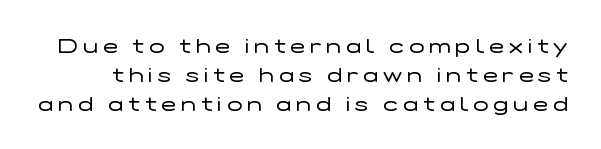
{"italic": "no", "bold": "no", "underline": "no", "line_spacing": "normal", "line_spacing_ratio": 1.44, "letter_spacing": "wide", "letter_spacing_em": 0.25, "glyph_px": 20}
